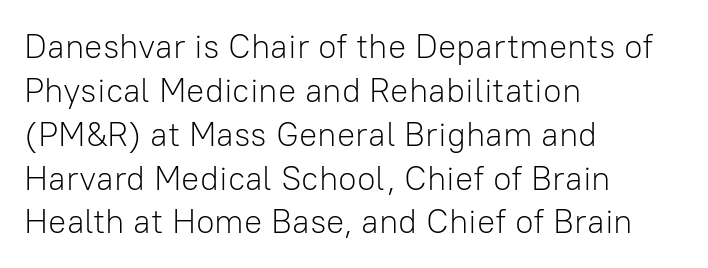
The image shows 34 px light sans-serif type, upright; set left-aligned, normal line spacing (1.29x), normal letter spacing, not underlined; low stroke contrast and a medium x-height.
